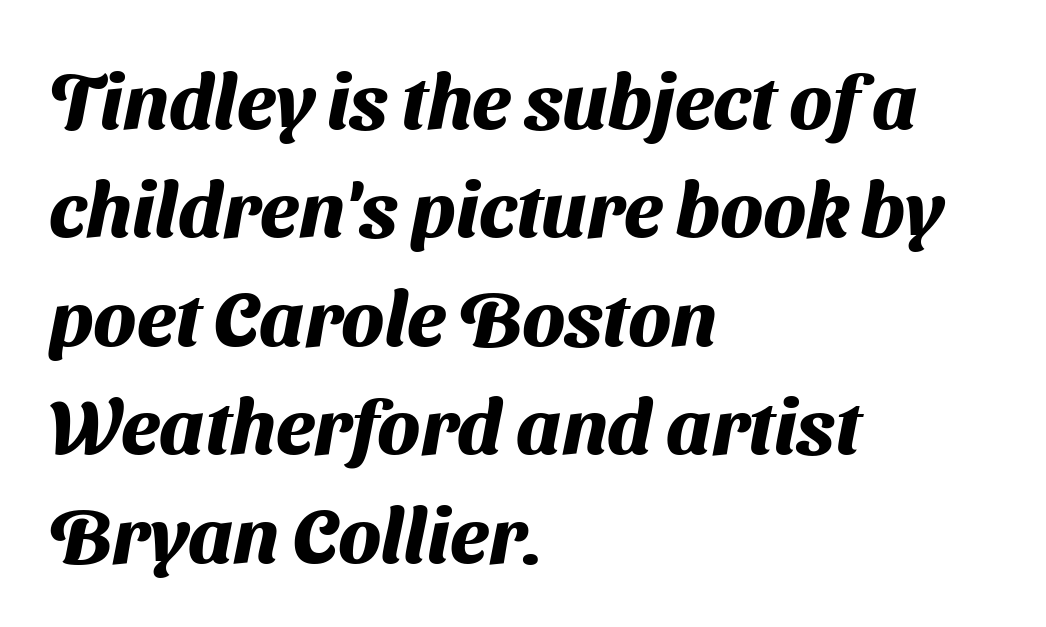
{"serif": "no", "bold": "yes", "weight": "heavy", "width": "normal", "stroke_contrast": "medium", "x_height": "medium", "monospaced": "no", "underline": "no", "align": "left", "line_spacing": "normal", "line_spacing_ratio": 1.39, "letter_spacing": "normal", "letter_spacing_em": 0.0, "glyph_px": 78}
